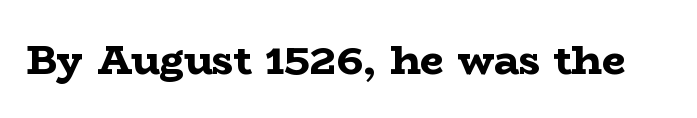
Q: Is the text bold? A: Yes.
Q: Is the text italic (slanted)? A: No, it is upright.
Q: Is the typeface a serif or a sans-serif typeface? A: Serif.
Q: Is the text underlined? A: No.
Q: Is the spacing between letters normal or unusually wide? A: Normal.
Q: Width (condensed, normal, or wide)? A: Wide.
Q: Stroke contrast? A: Low.
Q: x-height? A: Medium.
Q: Monospaced? A: No.
